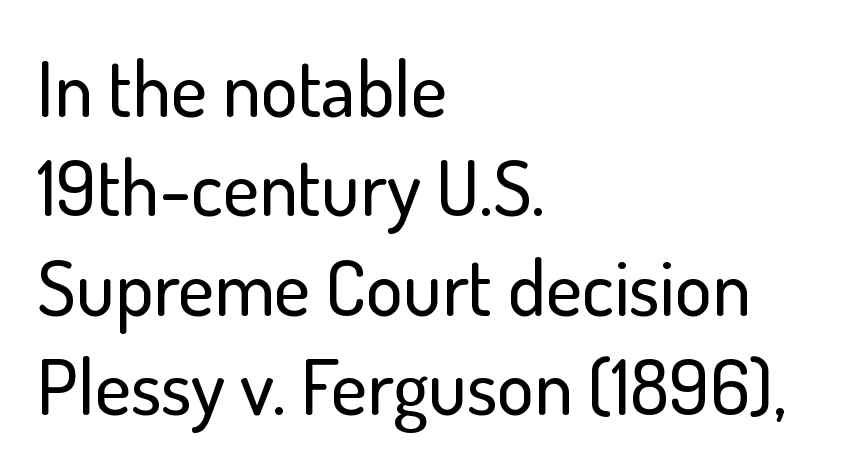
{"serif": "no", "italic": "no", "width": "normal", "stroke_contrast": "low", "x_height": "small", "monospaced": "no", "underline": "no", "align": "left", "line_spacing": "normal", "line_spacing_ratio": 1.29, "letter_spacing": "normal", "letter_spacing_em": 0.0, "glyph_px": 77}
